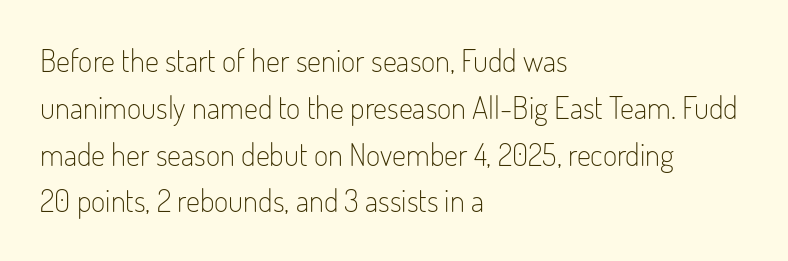
The specimen reads as upright at a glance. The block of text has a typical density, with ordinary space between rows. Weight: regular or lighter. Letter spacing: default. These lines are rendered in a variable-pitch font. A clean baseline with only descenders dipping below it.
